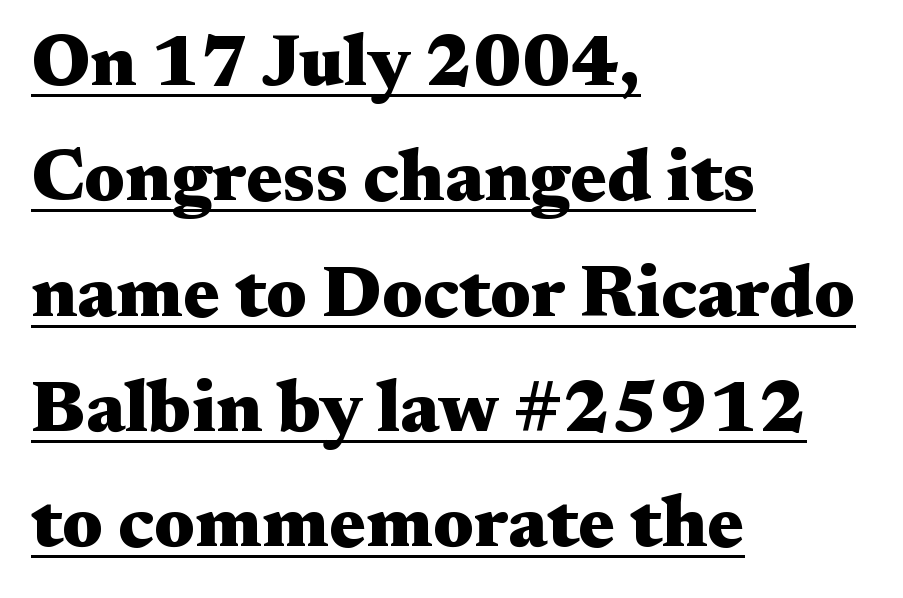
Q: Is the text bold? A: Yes.
Q: Is the text italic (slanted)? A: No, it is upright.
Q: Is the typeface a serif or a sans-serif typeface? A: Serif.
Q: Is the text underlined? A: Yes.
Q: How is the paragraph aligned? A: Left-aligned.
Q: Is the spacing between letters normal or unusually wide? A: Normal.
Q: Is the spacing between lines tight, normal or loose? A: Normal.
Q: Width (condensed, normal, or wide)? A: Wide.
Q: Stroke contrast? A: Medium.
Q: x-height? A: Medium.
Q: Monospaced? A: No.
